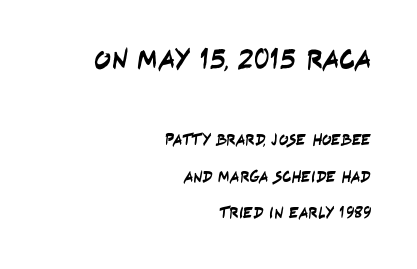
A clean baseline with only descenders dipping below it. No feet cap the strokes, marking this as sans-serif type. Students, note that the glyphs here touch the page at normal intervals. The designer dialed line spacing up above the default. Layout note: lines flush right.
